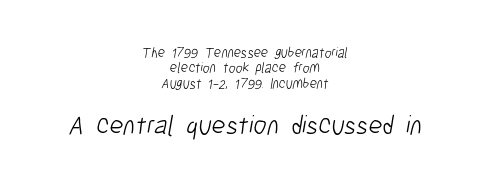
The image shows 27 px text type; set centered, tight line spacing (1.09x), normal letter spacing, not underlined; the second (bottom) block is 1.93x larger.
